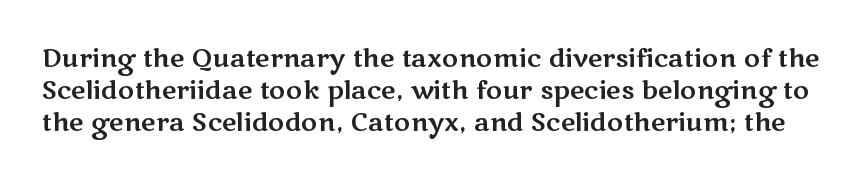
Q: Is the text italic (slanted)? A: No, it is upright.
Q: Is the text underlined? A: No.
Q: Is the spacing between letters normal or unusually wide? A: Normal.
Q: Is the spacing between lines tight, normal or loose? A: Normal.
